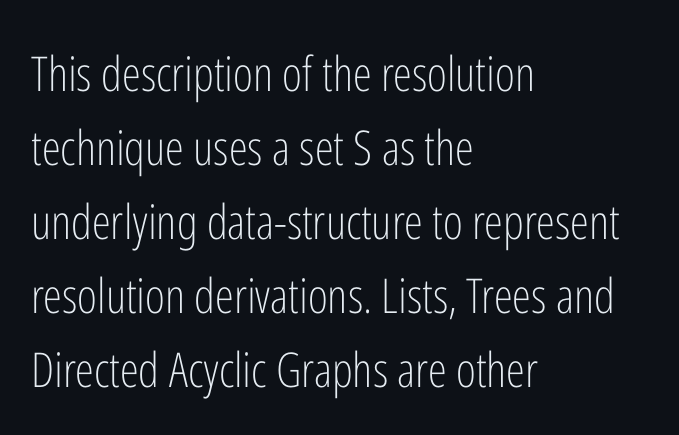
Q: Is the text bold? A: No.
Q: Is the text italic (slanted)? A: No, it is upright.
Q: Is the typeface a serif or a sans-serif typeface? A: Sans-serif.
Q: Is the text underlined? A: No.
Q: How is the paragraph aligned? A: Left-aligned.
Q: Is the spacing between letters normal or unusually wide? A: Normal.
Q: Is the spacing between lines tight, normal or loose? A: Normal.
Q: Width (condensed, normal, or wide)? A: Condensed.
Q: Stroke contrast? A: Low.
Q: x-height? A: Medium.
Q: Monospaced? A: No.
